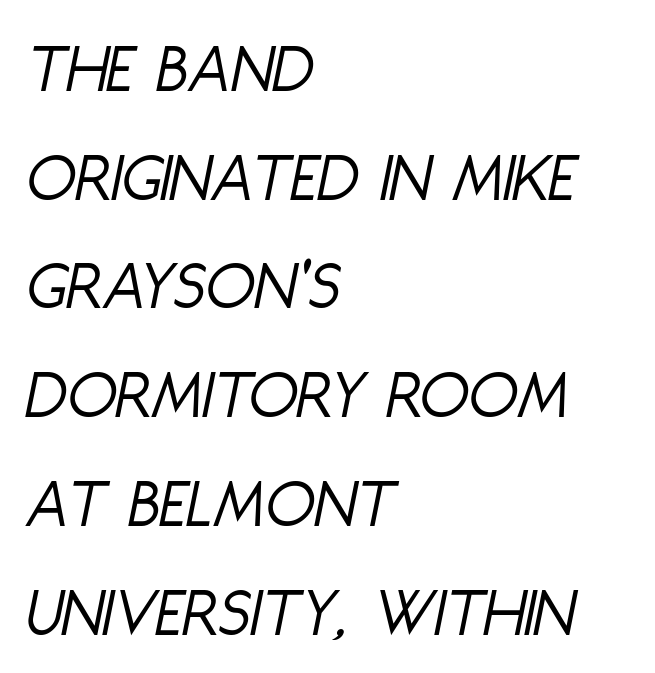
{"italic": "yes", "lean": "right", "slant_degrees": 11, "bold": "no", "weight": "light", "width": "condensed", "stroke_contrast": "low", "x_height": "large", "monospaced": "no", "underline": "no", "align": "left", "line_spacing": "normal", "line_spacing_ratio": 1.51, "letter_spacing": "normal", "letter_spacing_em": 0.0, "glyph_px": 72}
